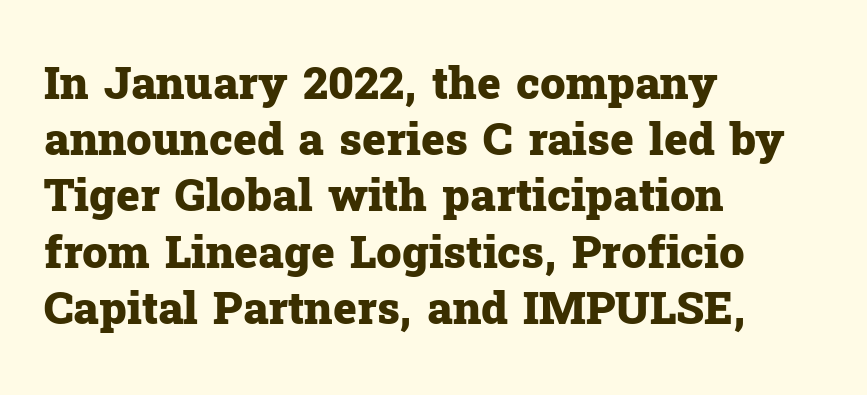
{"serif": "yes", "italic": "no", "bold": "yes", "weight": "heavy", "width": "normal", "stroke_contrast": "low", "x_height": "medium", "monospaced": "no", "underline": "no", "align": "left", "line_spacing": "normal", "line_spacing_ratio": 1.25, "letter_spacing": "normal", "letter_spacing_em": 0.0, "glyph_px": 45}
